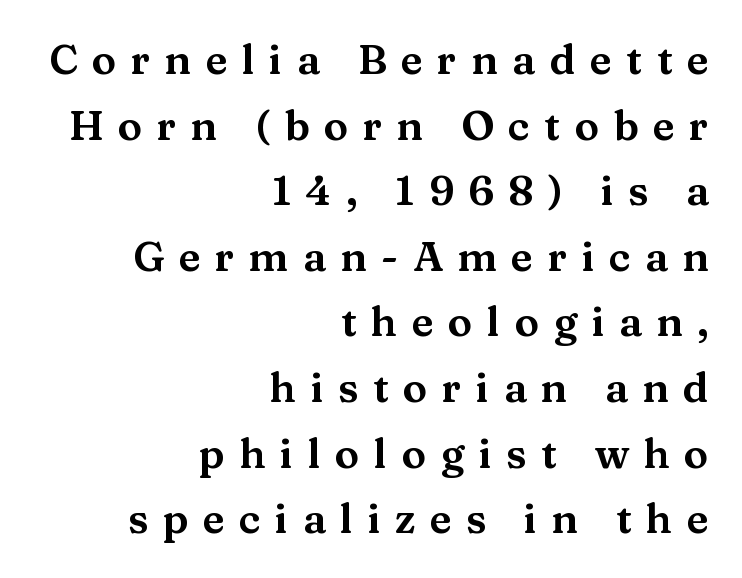
{"serif": "yes", "italic": "no", "width": "wide", "stroke_contrast": "medium", "x_height": "medium", "monospaced": "no", "underline": "no", "align": "right", "line_spacing": "normal", "line_spacing_ratio": 1.6, "letter_spacing": "wide", "letter_spacing_em": 0.35, "glyph_px": 41}
